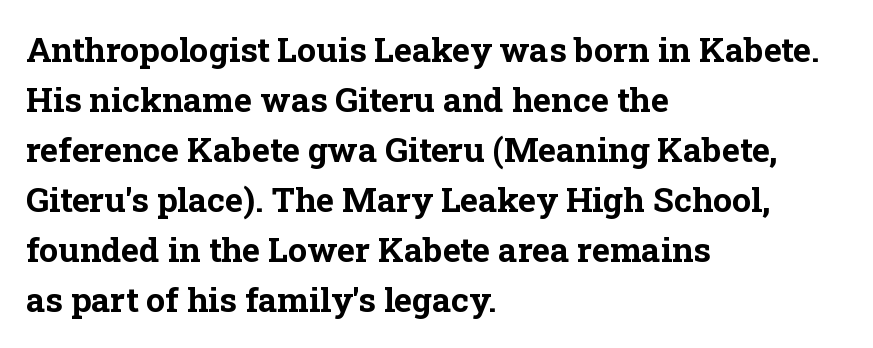
{"serif": "yes", "italic": "no", "bold": "yes", "weight": "bold", "width": "normal", "stroke_contrast": "low", "x_height": "medium", "monospaced": "no", "underline": "no", "align": "left", "line_spacing": "normal", "line_spacing_ratio": 1.47, "letter_spacing": "normal", "letter_spacing_em": 0.0, "glyph_px": 34}
